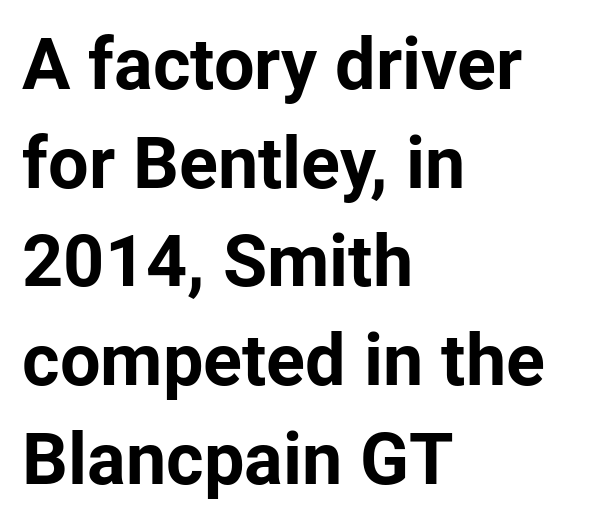
Q: Is the text bold? A: Yes.
Q: Is the text italic (slanted)? A: No, it is upright.
Q: Is the typeface a serif or a sans-serif typeface? A: Sans-serif.
Q: Is the text underlined? A: No.
Q: How is the paragraph aligned? A: Left-aligned.
Q: Is the spacing between letters normal or unusually wide? A: Normal.
Q: Is the spacing between lines tight, normal or loose? A: Normal.
Q: Width (condensed, normal, or wide)? A: Normal.
Q: Stroke contrast? A: Low.
Q: x-height? A: Medium.
Q: Monospaced? A: No.
